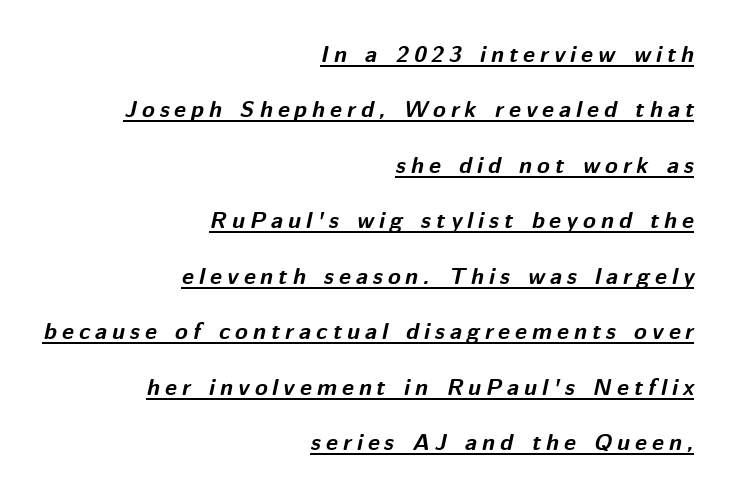
{"italic": "yes", "lean": "right", "slant_degrees": 12, "bold": "yes", "underline": "yes", "align": "right", "line_spacing": "loose", "line_spacing_ratio": 2.41, "letter_spacing": "wide", "letter_spacing_em": 0.22, "glyph_px": 23}
